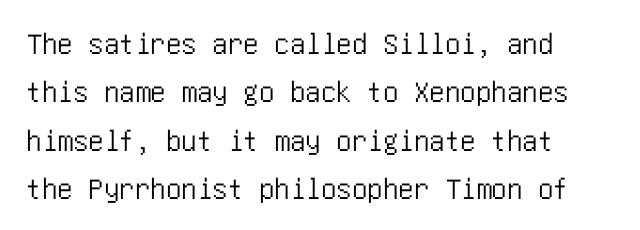
Does the lettering tilt? It doesn't — this is upright. The rendering uses a moderate line-height, typical for paragraphs. A typesetter would call this zero additional tracking. In CSS terms this would be text-align: left.
